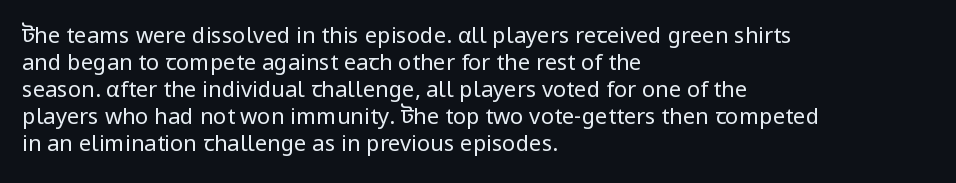
Beneath every word, the page is bare. The lettering holds an erect, upright posture throughout. Caption: face not bold, strokes unweighted. The gaps between neighbouring characters are ordinary and unremarkable.
